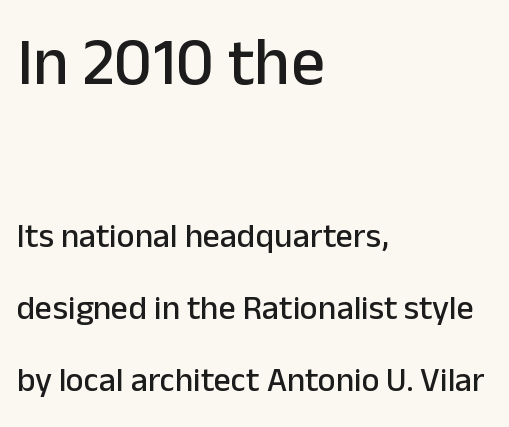
The image shows 67 px sans-serif type, upright; set left-aligned, loose line spacing (2.12x), normal letter spacing, not underlined; the first (top) block is 1.97x larger; low stroke contrast and a medium x-height.
